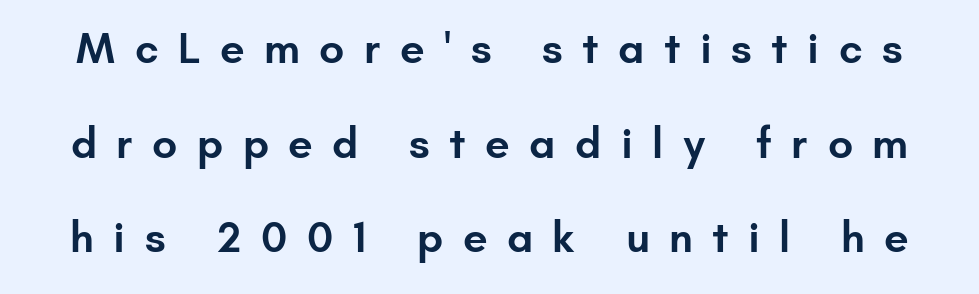
{"serif": "no", "italic": "no", "bold": "semi", "weight": "semibold", "width": "normal", "stroke_contrast": "low", "x_height": "small", "monospaced": "no", "underline": "no", "line_spacing": "loose", "line_spacing_ratio": 2.15, "letter_spacing": "wide", "letter_spacing_em": 0.44, "glyph_px": 44}
